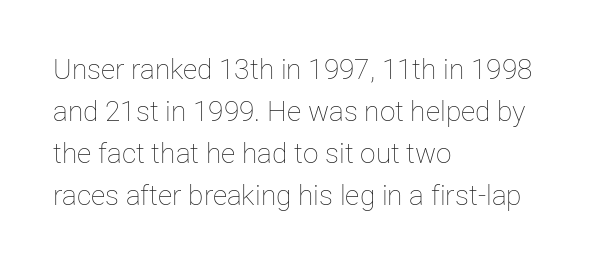
{"italic": "no", "bold": "no", "weight": "thin", "width": "normal", "stroke_contrast": "low", "x_height": "medium", "monospaced": "no", "underline": "no", "align": "left", "line_spacing": "normal", "line_spacing_ratio": 1.5, "letter_spacing": "normal", "letter_spacing_em": 0.0, "glyph_px": 28}
